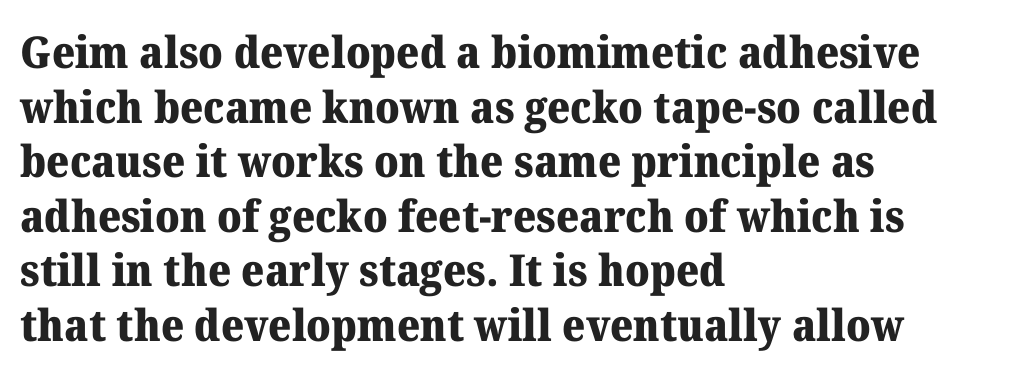
The rendering shows small feet on the letterforms — a serif design. A roman cut, with each character standing at attention. Inter-character spacing is left at the font's built-in metrics. The characters look thick and weighty, a clear bold. These lines are rendered in a variable-pitch font. Typeset ragged right — the left edge is the straight one.
